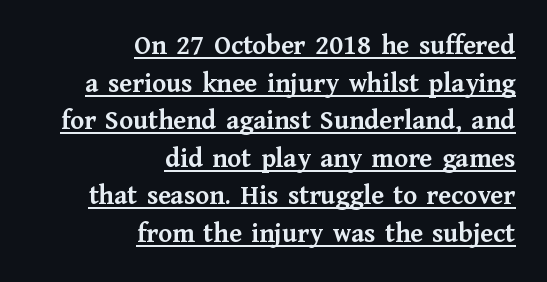
You can tell from the footed stems that serif type was used. No extra tracking has been applied to these lines. Leading matches the norm, producing a regular column. Notice how the stems are strictly vertical — no italics here.
